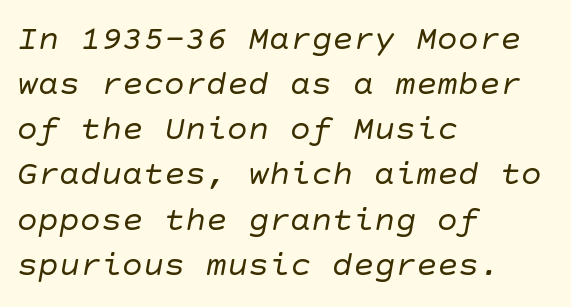
In terms of letterform style, serifs are entirely absent. Is this a heavy cut? Hardly; it is regular or lighter. Does the leading feel generous? No, just average. This sample uses plain, unmodified letter spacing. The compositor pushed each line to the left boundary.
